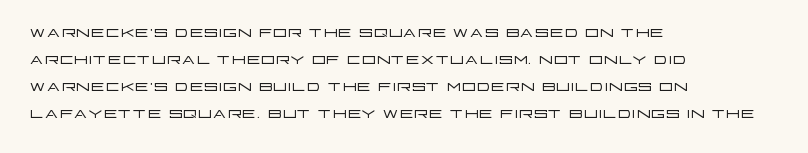
Q: Is the text bold? A: No.
Q: Is the text italic (slanted)? A: No, it is upright.
Q: Is the text underlined? A: No.
Q: How is the paragraph aligned? A: Left-aligned.
Q: Is the spacing between letters normal or unusually wide? A: Normal.
